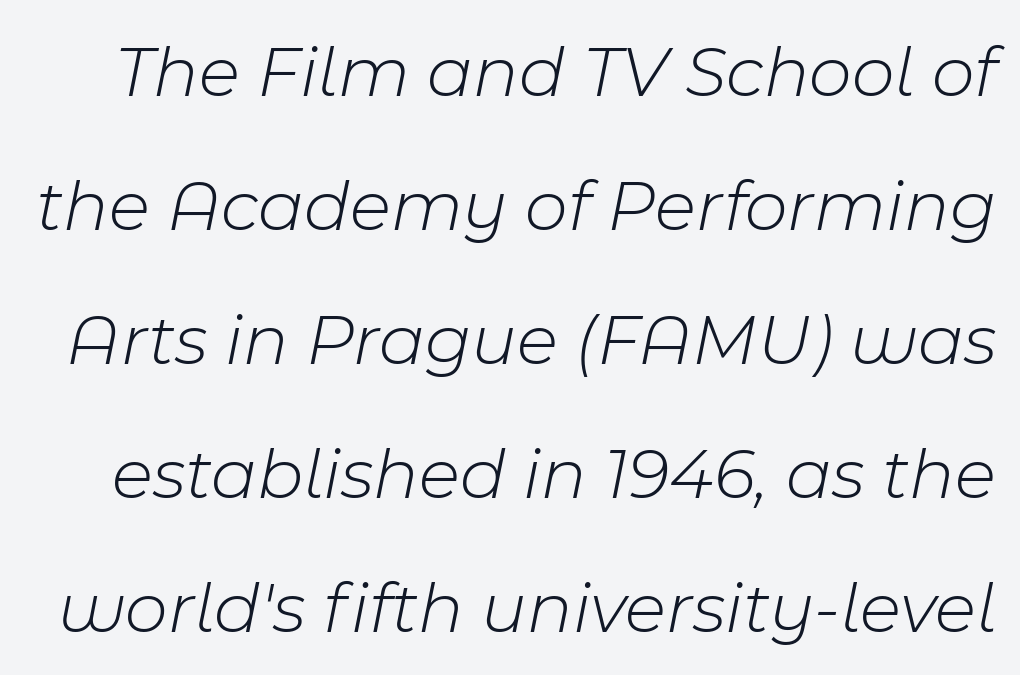
The image shows 74 px light type, italic (leaning right); set line spacing 1.81x, normal letter spacing, not underlined; low stroke contrast and a medium x-height.
